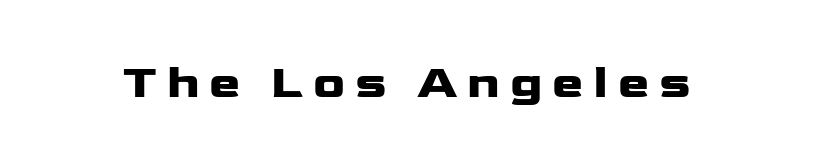
Q: Is the text bold? A: Yes.
Q: Is the text italic (slanted)? A: No, it is upright.
Q: Is the typeface a serif or a sans-serif typeface? A: Sans-serif.
Q: Is the text underlined? A: No.
Q: Is the spacing between letters normal or unusually wide? A: Unusually wide.
Q: Width (condensed, normal, or wide)? A: Wide.
Q: Stroke contrast? A: Low.
Q: x-height? A: Medium.
Q: Monospaced? A: No.
